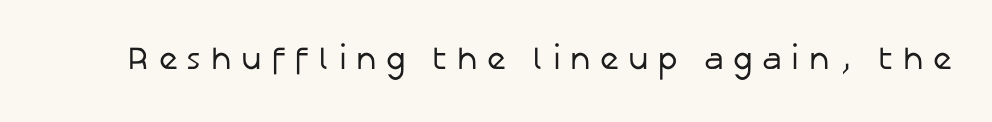
Q: Is the text bold? A: No.
Q: Is the text italic (slanted)? A: No, it is upright.
Q: Is the typeface a serif or a sans-serif typeface? A: Sans-serif.
Q: Is the text underlined? A: No.
Q: Is the spacing between letters normal or unusually wide? A: Unusually wide.
Q: Width (condensed, normal, or wide)? A: Normal.
Q: Stroke contrast? A: Low.
Q: x-height? A: Medium.
Q: Monospaced? A: No.
